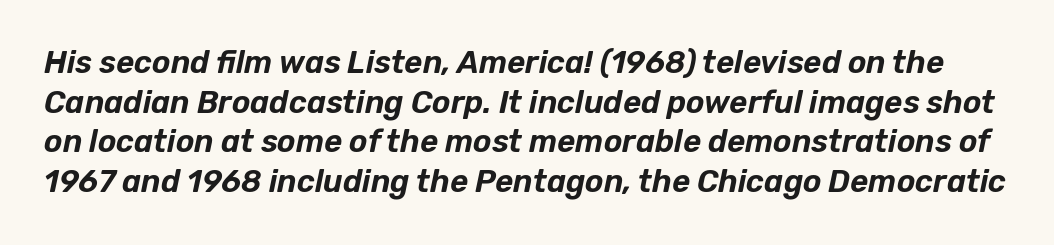
{"italic": "yes", "lean": "right", "slant_degrees": 12, "width": "normal", "stroke_contrast": "low", "x_height": "medium", "monospaced": "no", "underline": "no", "line_spacing": "normal", "line_spacing_ratio": 1.28, "letter_spacing": "normal", "letter_spacing_em": 0.0, "glyph_px": 31}
